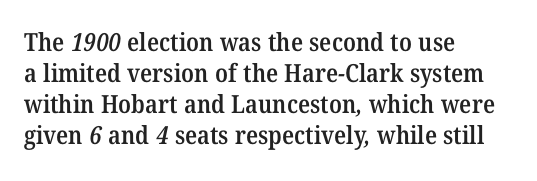
The image shows 25 px text type; set left-aligned, line spacing 1.24x, normal letter spacing, not underlined.
